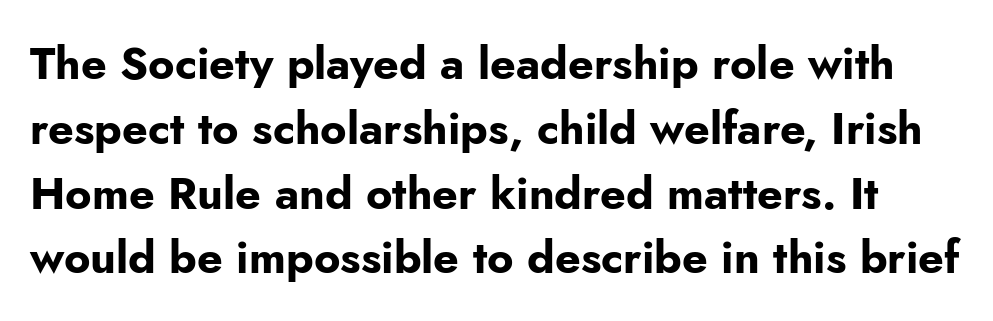
Q: Is the text bold? A: Yes.
Q: Is the text italic (slanted)? A: No, it is upright.
Q: Is the typeface a serif or a sans-serif typeface? A: Sans-serif.
Q: Is the text underlined? A: No.
Q: Is the spacing between letters normal or unusually wide? A: Normal.
Q: Is the spacing between lines tight, normal or loose? A: Normal.
Q: Width (condensed, normal, or wide)? A: Normal.
Q: Stroke contrast? A: Low.
Q: x-height? A: Small.
Q: Monospaced? A: No.
